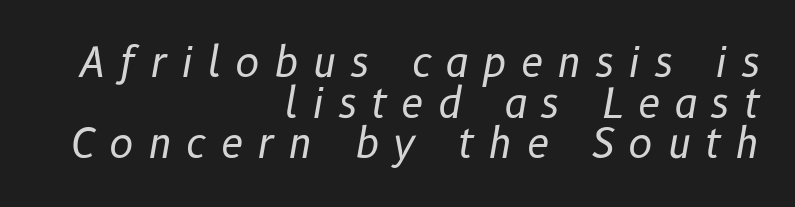
Q: Is the text bold? A: No.
Q: Is the text italic (slanted)? A: Yes, it leans right by about 10 degrees.
Q: Is the text underlined? A: No.
Q: How is the paragraph aligned? A: Right-aligned.
Q: Is the spacing between letters normal or unusually wide? A: Unusually wide.
Q: Is the spacing between lines tight, normal or loose? A: Tight.
Q: Width (condensed, normal, or wide)? A: Normal.
Q: Stroke contrast? A: Low.
Q: x-height? A: Medium.
Q: Monospaced? A: No.
